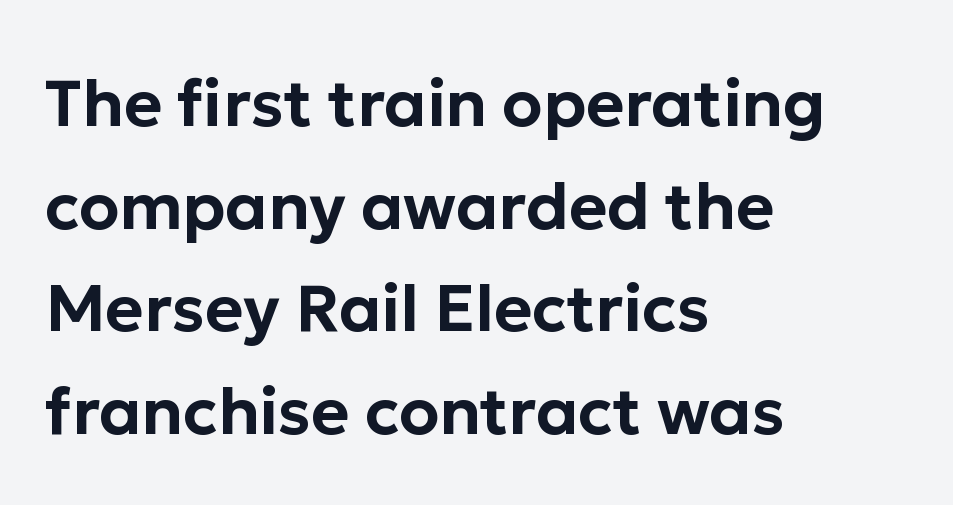
Is the letter spacing exaggerated? No — it looks like the ordinary default. This sample is left-justified, so line endings fall wherever the words run out. Has an underline been added? It has not. Looks like regular typesetting: each glyph gets only the width it needs. Posture: vertical. Vertically, the passage feels balanced, rows spaced as you'd expect.
